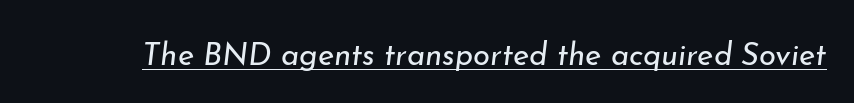
Q: Is the text bold? A: No.
Q: Is the text italic (slanted)? A: Yes, it leans right by about 7 degrees.
Q: Is the text underlined? A: Yes.
Q: Is the spacing between letters normal or unusually wide? A: Normal.
Q: Width (condensed, normal, or wide)? A: Normal.
Q: Stroke contrast? A: Low.
Q: x-height? A: Small.
Q: Monospaced? A: No.
